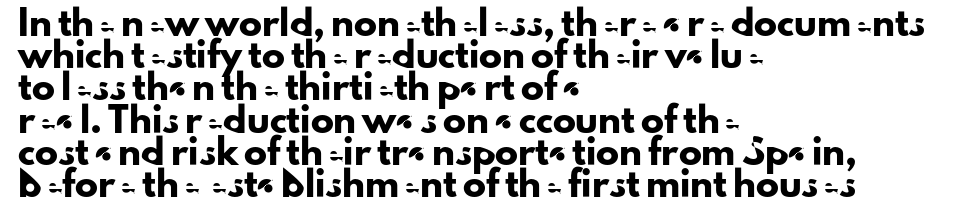
The image shows 23 px text type, upright; set left-aligned, normal line spacing (1.4x), normal letter spacing, not underlined.
